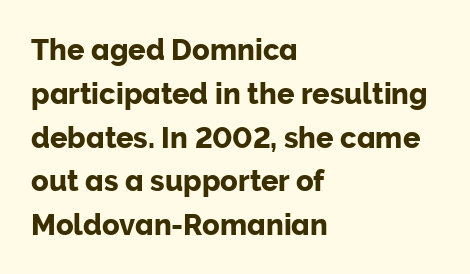
The rag falls on the right side of this text block. Is there any slant? The stems are plumb. These lines are rendered in a variable-pitch font. The block of text has a typical density, with ordinary space between rows.
